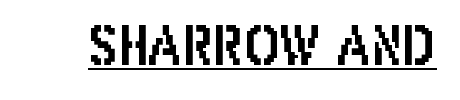
{"serif": "no", "italic": "no", "width": "condensed", "stroke_contrast": "low", "x_height": "large", "monospaced": "no", "underline": "yes", "letter_spacing": "normal", "letter_spacing_em": 0.0, "glyph_px": 54}
